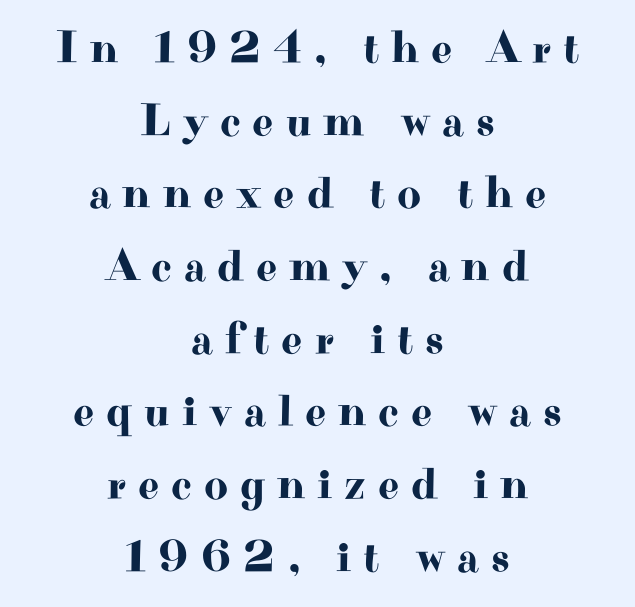
The image shows 46 px wide serif type, upright; set centered, normal line spacing (1.58x), unusually wide letter spacing (+0.26 em), not underlined; high stroke contrast and a small x-height.
